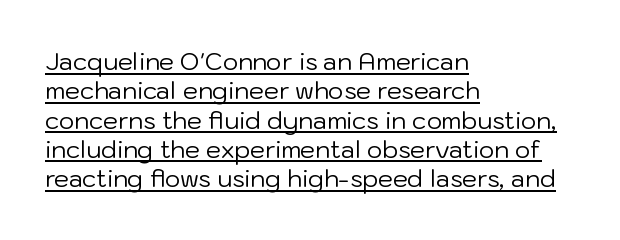
{"italic": "no", "bold": "no", "underline": "yes", "align": "left", "line_spacing_ratio": 1.22, "letter_spacing": "normal", "letter_spacing_em": 0.0, "glyph_px": 24}
